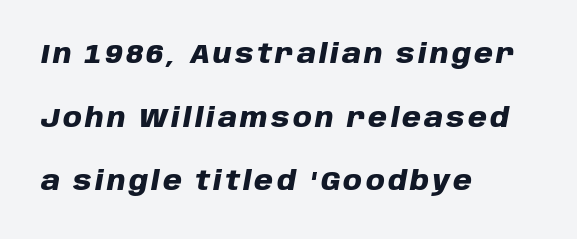
Q: Is the text bold? A: Yes.
Q: Is the text italic (slanted)? A: Yes, it leans right by about 10 degrees.
Q: Is the text underlined? A: No.
Q: How is the paragraph aligned? A: Left-aligned.
Q: Is the spacing between lines tight, normal or loose? A: Loose.
